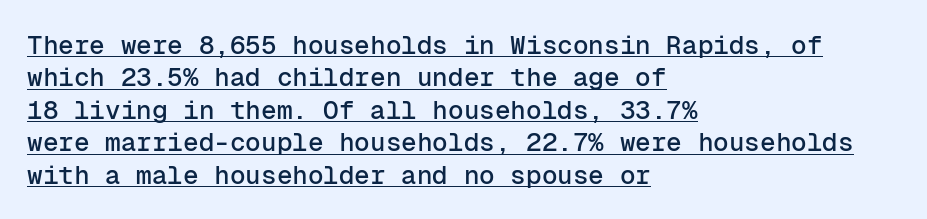
Q: Is the text italic (slanted)? A: No, it is upright.
Q: Is the text underlined? A: Yes.
Q: How is the paragraph aligned? A: Left-aligned.
Q: Is the spacing between letters normal or unusually wide? A: Normal.
Q: Is the spacing between lines tight, normal or loose? A: Normal.
